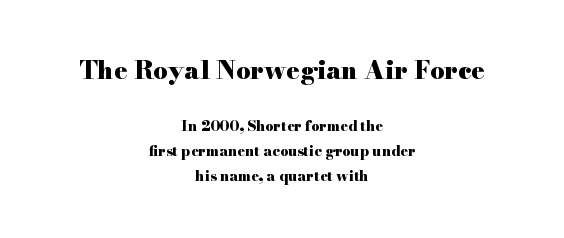
The image shows 25 px bold type, upright; set centered, line spacing 1.8x, normal letter spacing, not underlined; the first (top) block is 1.79x larger.
